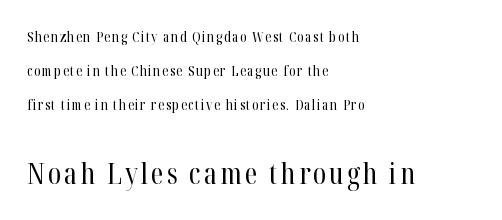
You get the small type first, then a jump to larger type. Does the lettering tilt? It doesn't — this is upright. The glyphs are unaccompanied by any horizontal stroke below them. Baseline-to-baseline distance is far greater than the letter height.
